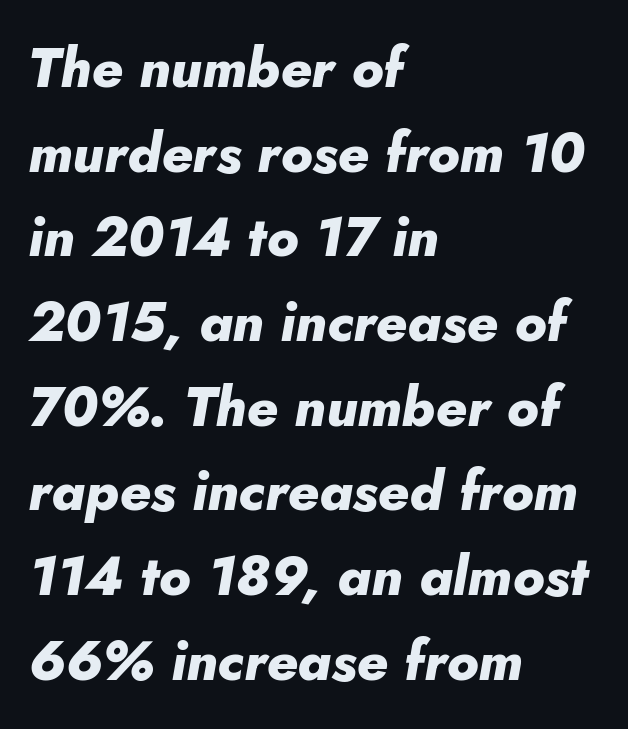
The image shows 55 px heavy type, italic (leaning right); set left-aligned, normal line spacing (1.54x), normal letter spacing, not underlined; low stroke contrast and a small x-height.
